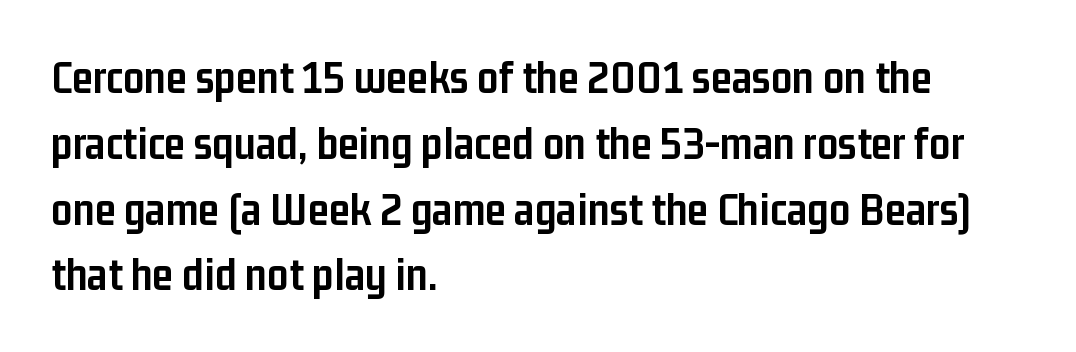
{"serif": "no", "italic": "no", "bold": "yes", "weight": "semibold", "width": "condensed", "stroke_contrast": "low", "x_height": "medium", "monospaced": "no", "underline": "no", "align": "left", "line_spacing": "normal", "line_spacing_ratio": 1.4, "letter_spacing": "normal", "letter_spacing_em": 0.0, "glyph_px": 47}
